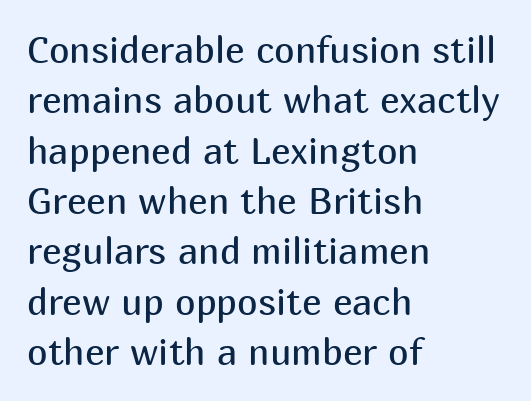
Q: Is the text bold? A: No.
Q: Is the text italic (slanted)? A: No, it is upright.
Q: Is the typeface a serif or a sans-serif typeface? A: Sans-serif.
Q: Is the text underlined? A: No.
Q: How is the paragraph aligned? A: Left-aligned.
Q: Is the spacing between letters normal or unusually wide? A: Normal.
Q: Is the spacing between lines tight, normal or loose? A: Normal.
Q: Width (condensed, normal, or wide)? A: Normal.
Q: Stroke contrast? A: Medium.
Q: x-height? A: Medium.
Q: Monospaced? A: No.
